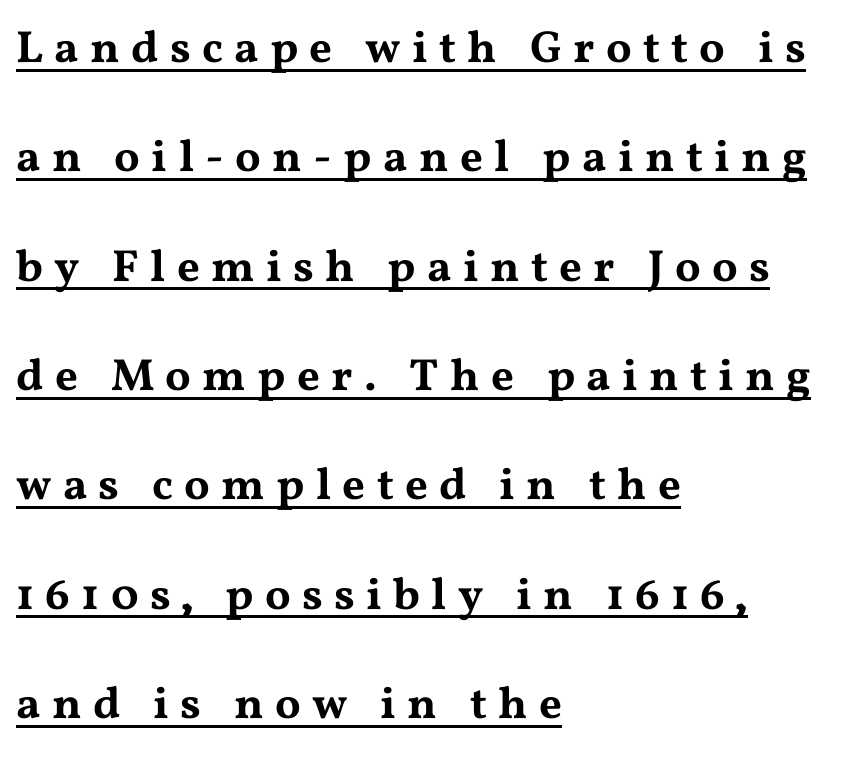
The image shows 45 px wide serif type, upright; set left-aligned, loose line spacing (2.43x), unusually wide letter spacing (+0.25 em), underlined; medium stroke contrast and a medium x-height.
